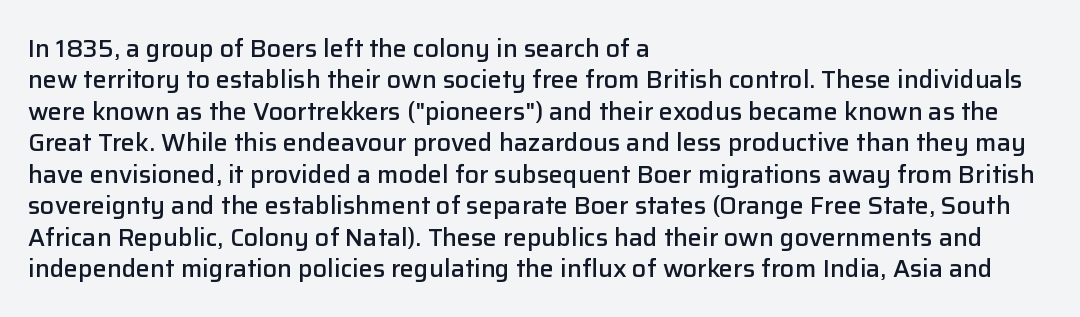
Has an underline been added? It has not. Nobody touched the tracking dial on this one. The rendering uses a semibold face; strokes are thickened but not to full bold. Style check: upright. Normally led — the rows are evenly, conventionally spaced.
